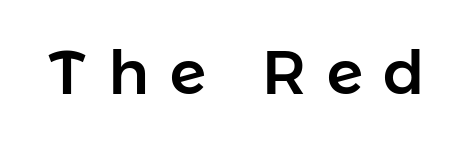
The image shows 61 px sans-serif type, upright; set unusually wide letter spacing (+0.34 em), not underlined; low stroke contrast and a medium x-height.
